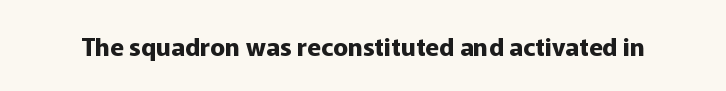
The image shows 25 px bold type, upright; set normal letter spacing, not underlined.
